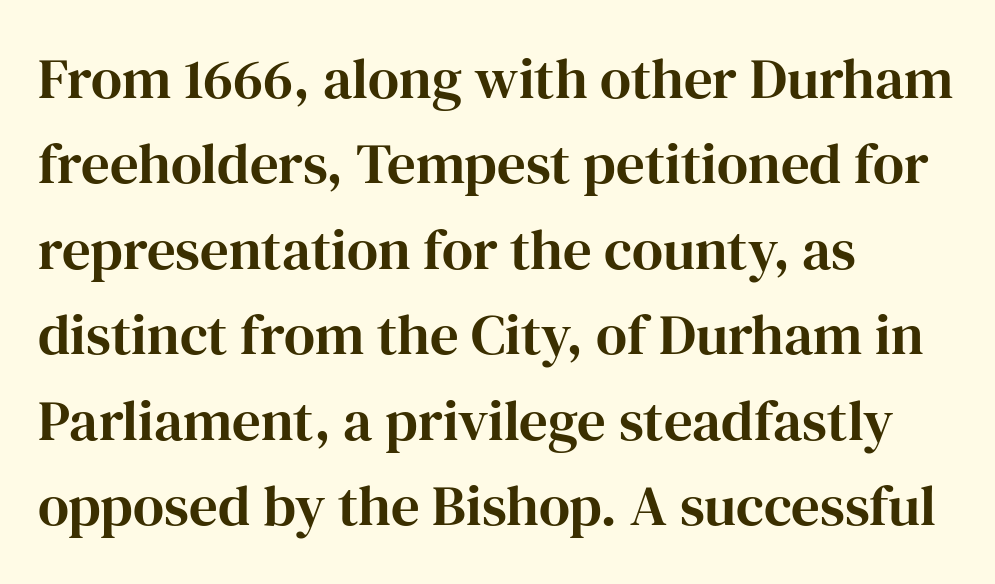
Q: Is the text italic (slanted)? A: No, it is upright.
Q: Is the typeface a serif or a sans-serif typeface? A: Serif.
Q: Is the text underlined? A: No.
Q: How is the paragraph aligned? A: Left-aligned.
Q: Is the spacing between letters normal or unusually wide? A: Normal.
Q: Is the spacing between lines tight, normal or loose? A: Normal.
Q: Width (condensed, normal, or wide)? A: Normal.
Q: Stroke contrast? A: High.
Q: x-height? A: Medium.
Q: Monospaced? A: No.
